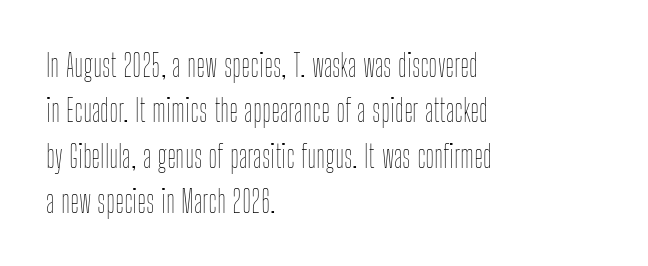
The image shows 31 px thin, condensed type, upright; set left-aligned, normal line spacing (1.46x), normal letter spacing, not underlined; low stroke contrast and a medium x-height.
